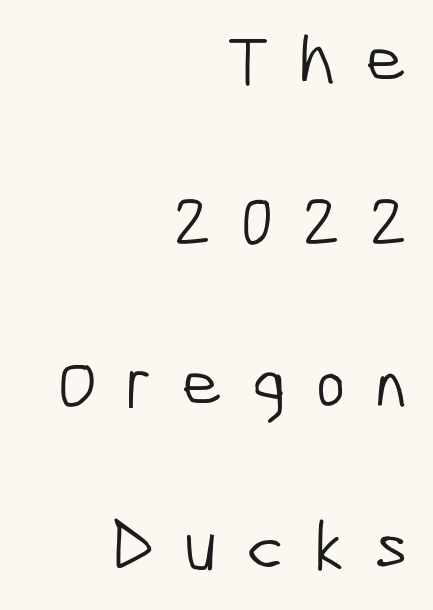
Observe the absence of serifs on each vertical stroke in this sample. Words float on clear page, feet unadorned. Short note: letters widely spaced. One-word summary of the alignment: right.
